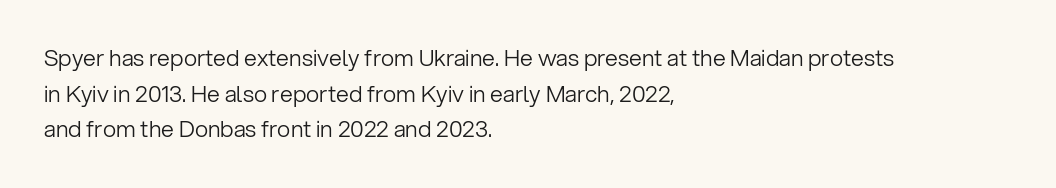
Q: Is the text bold? A: No.
Q: Is the text italic (slanted)? A: No, it is upright.
Q: Is the text underlined? A: No.
Q: How is the paragraph aligned? A: Left-aligned.
Q: Is the spacing between letters normal or unusually wide? A: Normal.
Q: Is the spacing between lines tight, normal or loose? A: Normal.
